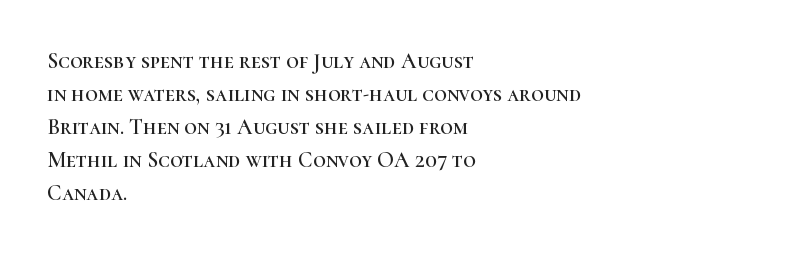
Q: Is the text italic (slanted)? A: No, it is upright.
Q: Is the text underlined? A: No.
Q: How is the paragraph aligned? A: Left-aligned.
Q: Is the spacing between letters normal or unusually wide? A: Normal.
Q: Is the spacing between lines tight, normal or loose? A: Normal.
